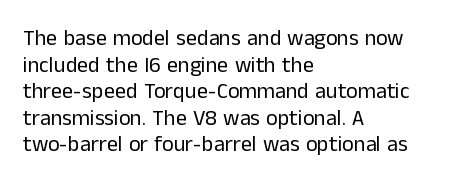
{"italic": "no", "bold": "no", "underline": "no", "align": "left", "line_spacing_ratio": 1.21, "letter_spacing": "normal", "letter_spacing_em": 0.0, "glyph_px": 22}
